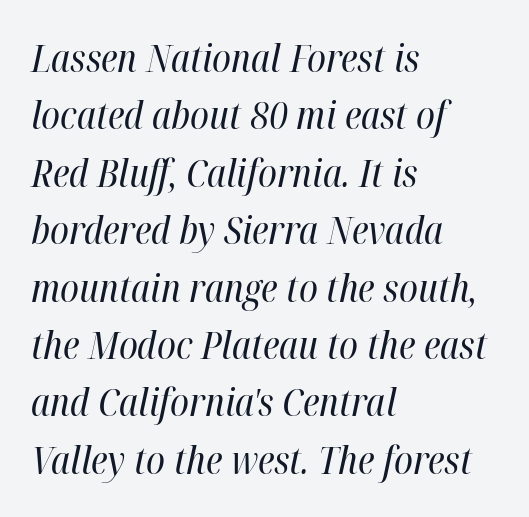
The space between consecutive lines is moderate. Compared with ordinary roman type, these characters are visibly tilted. The foot of each line stays bare and open. In CSS terms this would be text-align: left. The passage shown is not bold in any degree.
